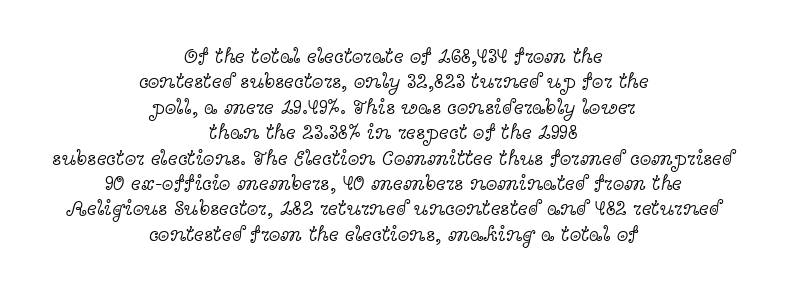
Inter-character spacing is left at the font's built-in metrics. Typeset on center — no edge is straight. The font sits on the lighter half of the weight spectrum, regular included. Only glyphs here, with clear space below each row.
